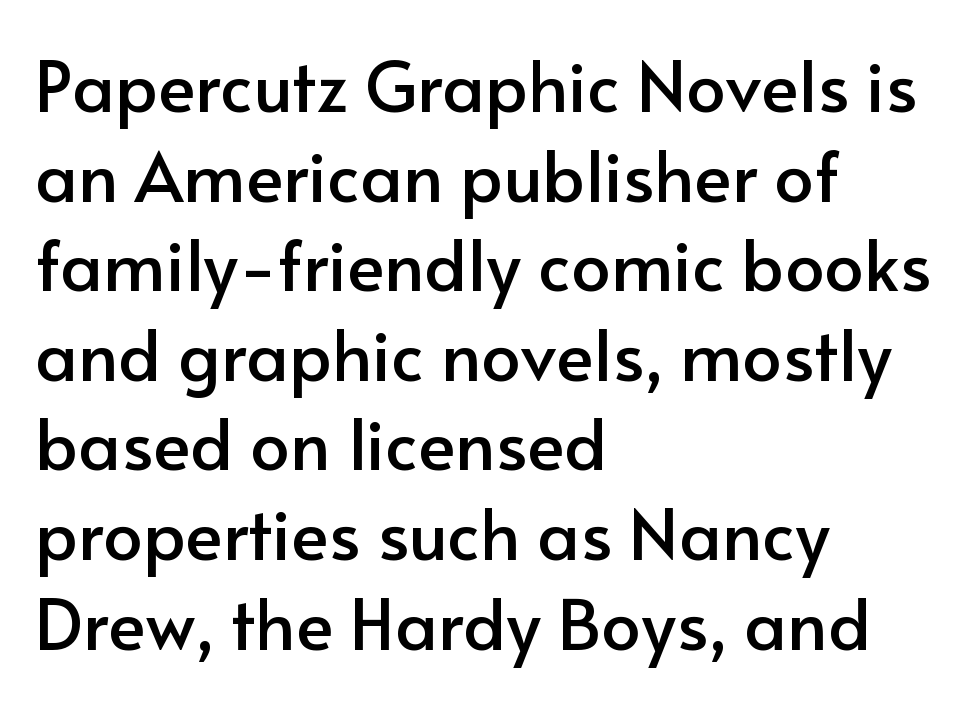
Q: Is the text italic (slanted)? A: No, it is upright.
Q: Is the typeface a serif or a sans-serif typeface? A: Sans-serif.
Q: Is the text underlined? A: No.
Q: How is the paragraph aligned? A: Left-aligned.
Q: Is the spacing between letters normal or unusually wide? A: Normal.
Q: Is the spacing between lines tight, normal or loose? A: Normal.
Q: Width (condensed, normal, or wide)? A: Normal.
Q: Stroke contrast? A: Low.
Q: x-height? A: Small.
Q: Monospaced? A: No.
